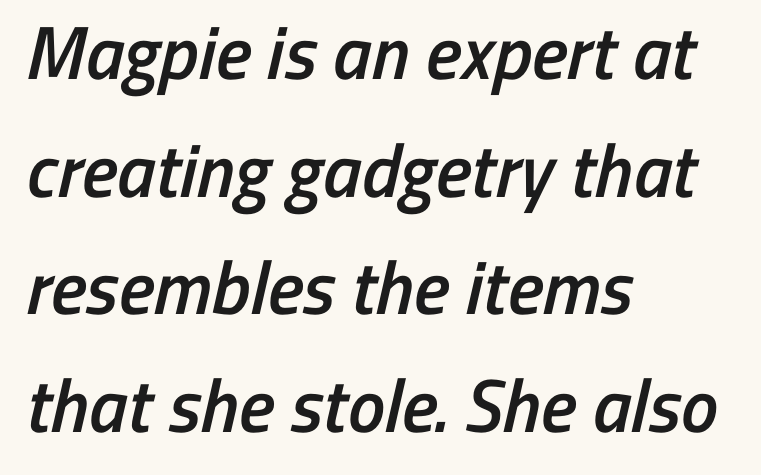
{"serif": "no", "bold": "semi", "weight": "semibold", "width": "condensed", "stroke_contrast": "low", "x_height": "medium", "monospaced": "no", "underline": "no", "align": "left", "line_spacing": "normal", "line_spacing_ratio": 1.57, "letter_spacing": "normal", "letter_spacing_em": 0.0, "glyph_px": 75}
